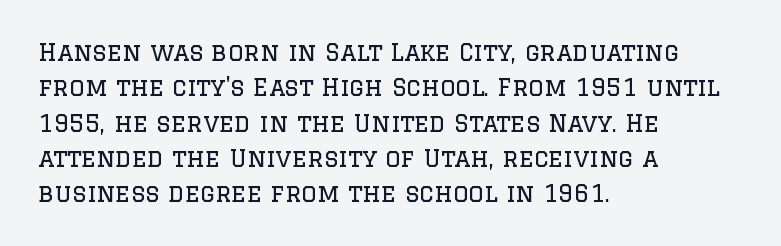
Q: Is the text bold? A: No.
Q: Is the text italic (slanted)? A: No, it is upright.
Q: Is the text underlined? A: No.
Q: How is the paragraph aligned? A: Left-aligned.
Q: Is the spacing between letters normal or unusually wide? A: Normal.
Q: Is the spacing between lines tight, normal or loose? A: Normal.
